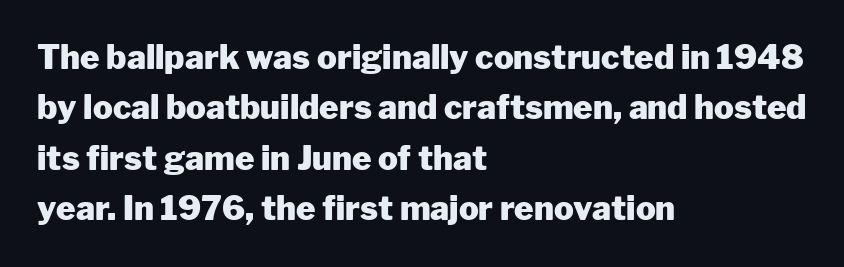
Q: Is the text bold? A: Yes.
Q: Is the text italic (slanted)? A: No, it is upright.
Q: Is the typeface a serif or a sans-serif typeface? A: Sans-serif.
Q: Is the text underlined? A: No.
Q: How is the paragraph aligned? A: Left-aligned.
Q: Is the spacing between letters normal or unusually wide? A: Normal.
Q: Is the spacing between lines tight, normal or loose? A: Normal.
Q: Width (condensed, normal, or wide)? A: Normal.
Q: Stroke contrast? A: Low.
Q: x-height? A: Medium.
Q: Monospaced? A: No.
